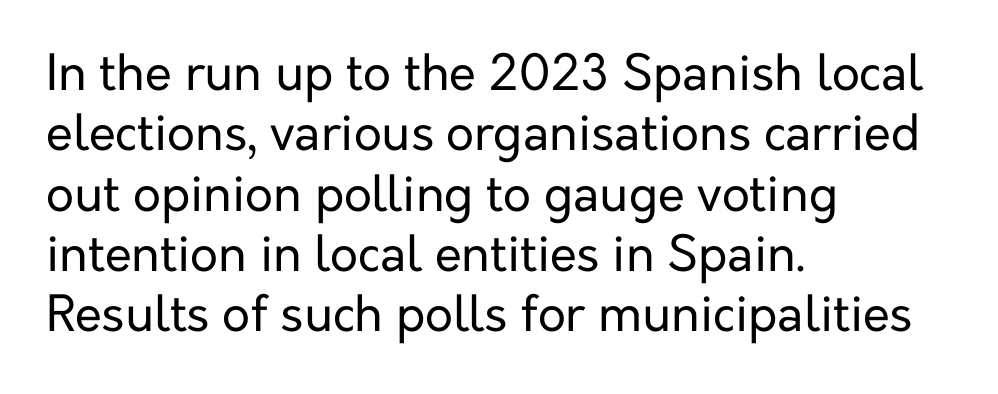
The image shows 49 px regular-weight sans-serif type, upright; set left-aligned, line spacing 1.23x, normal letter spacing, not underlined; low stroke contrast and a medium x-height.
